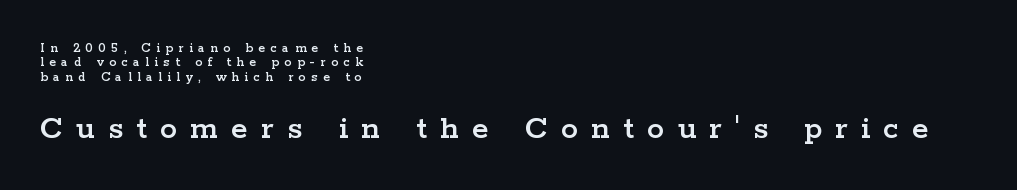
The image shows 34 px wide serif type, upright; set left-aligned, tight line spacing (1.03x), unusually wide letter spacing (+0.39 em), not underlined; the second (bottom) block is 2.43x larger; low stroke contrast and a medium x-height.
